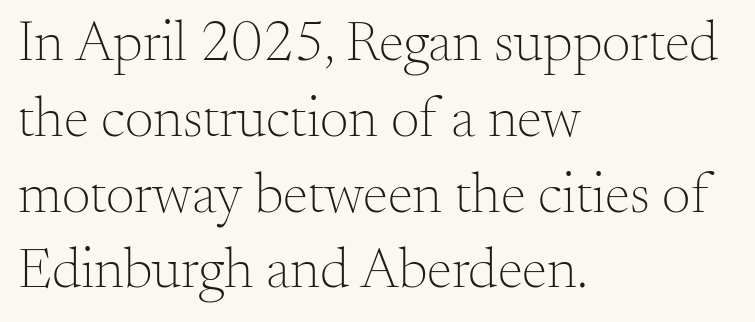
These lines are set flush left with a ragged right edge. Vertically, the passage feels balanced, rows spaced as you'd expect. The letterforms sit shoulder to shoulder at normal distance. Descenders are the only things crossing below the line. Type style note: has serifs. Characters remain perfectly vertical along every line.
